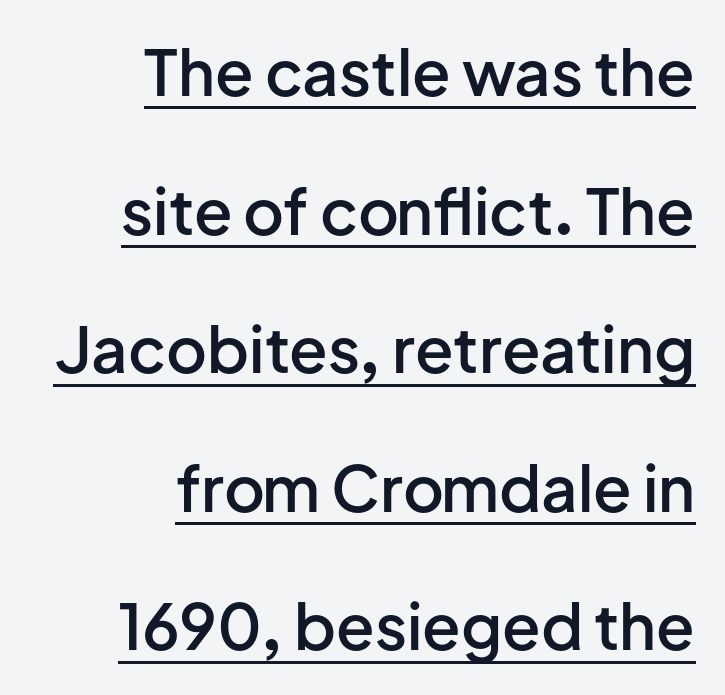
The image shows 63 px semibold sans-serif type, upright; set right-aligned, loose line spacing (2.2x), normal letter spacing, underlined; low stroke contrast and a medium x-height.
